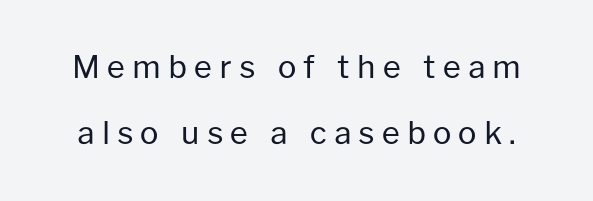
Q: Is the text bold? A: No.
Q: Is the text italic (slanted)? A: No, it is upright.
Q: Is the typeface a serif or a sans-serif typeface? A: Sans-serif.
Q: Is the text underlined? A: No.
Q: Is the spacing between letters normal or unusually wide? A: Unusually wide.
Q: Is the spacing between lines tight, normal or loose? A: Loose.
Q: Width (condensed, normal, or wide)? A: Normal.
Q: Stroke contrast? A: Low.
Q: x-height? A: Medium.
Q: Monospaced? A: No.
